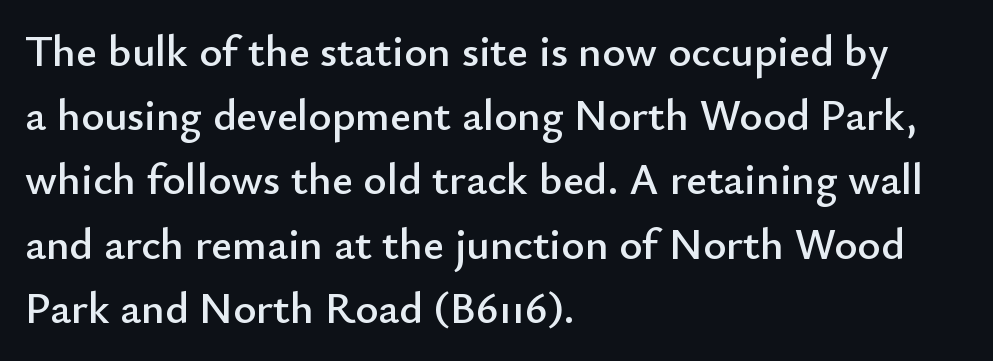
The image shows 44 px sans-serif type, upright; set left-aligned, normal line spacing (1.46x), normal letter spacing, not underlined; low stroke contrast and a small x-height.
